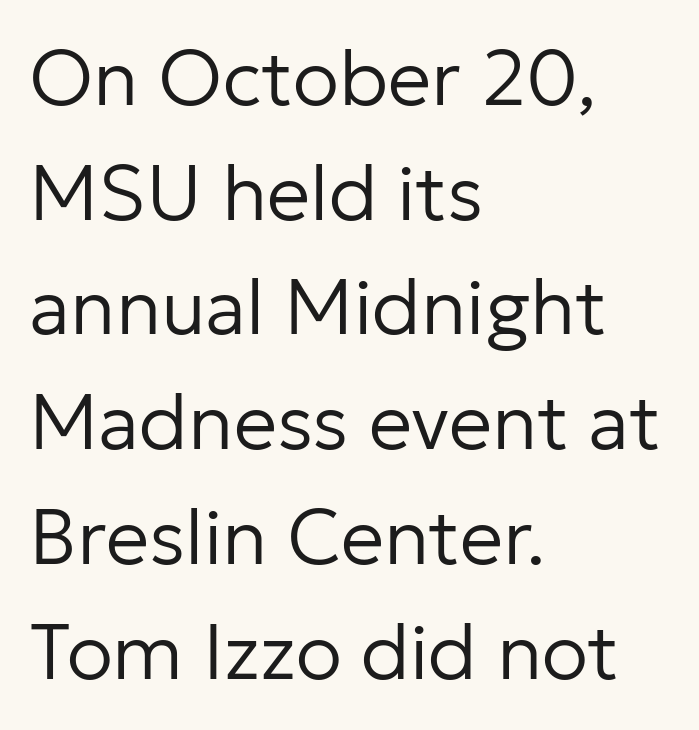
{"serif": "no", "italic": "no", "bold": "no", "weight": "regular", "width": "normal", "stroke_contrast": "low", "x_height": "medium", "monospaced": "no", "underline": "no", "align": "left", "line_spacing": "normal", "line_spacing_ratio": 1.49, "letter_spacing": "normal", "letter_spacing_em": 0.0, "glyph_px": 77}
